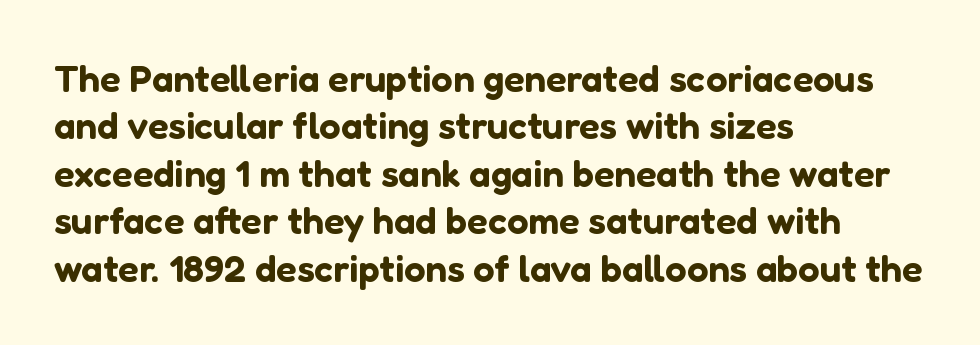
{"serif": "no", "italic": "no", "width": "normal", "stroke_contrast": "low", "x_height": "medium", "monospaced": "no", "underline": "no", "align": "left", "line_spacing": "normal", "line_spacing_ratio": 1.25, "letter_spacing": "normal", "letter_spacing_em": 0.0, "glyph_px": 38}
